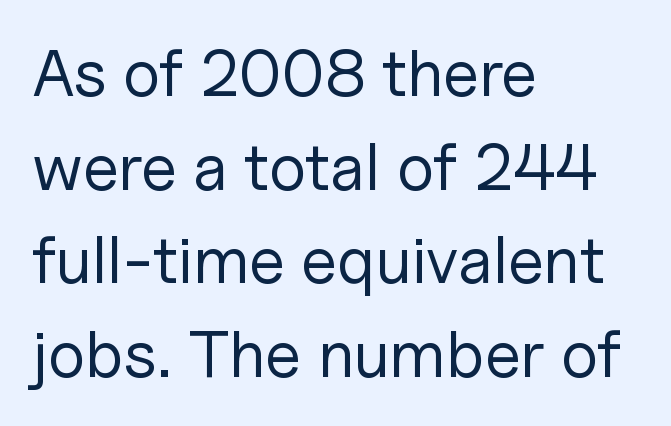
Q: Is the text bold? A: No.
Q: Is the text italic (slanted)? A: No, it is upright.
Q: Is the typeface a serif or a sans-serif typeface? A: Sans-serif.
Q: Is the text underlined? A: No.
Q: How is the paragraph aligned? A: Left-aligned.
Q: Is the spacing between letters normal or unusually wide? A: Normal.
Q: Is the spacing between lines tight, normal or loose? A: Normal.
Q: Width (condensed, normal, or wide)? A: Normal.
Q: Stroke contrast? A: Low.
Q: x-height? A: Medium.
Q: Monospaced? A: No.
